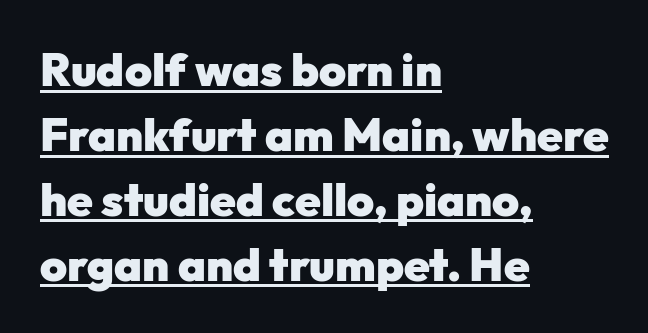
The image shows 46 px heavy sans-serif type, upright; set left-aligned, normal line spacing (1.41x), normal letter spacing, underlined; low stroke contrast and a medium x-height.
